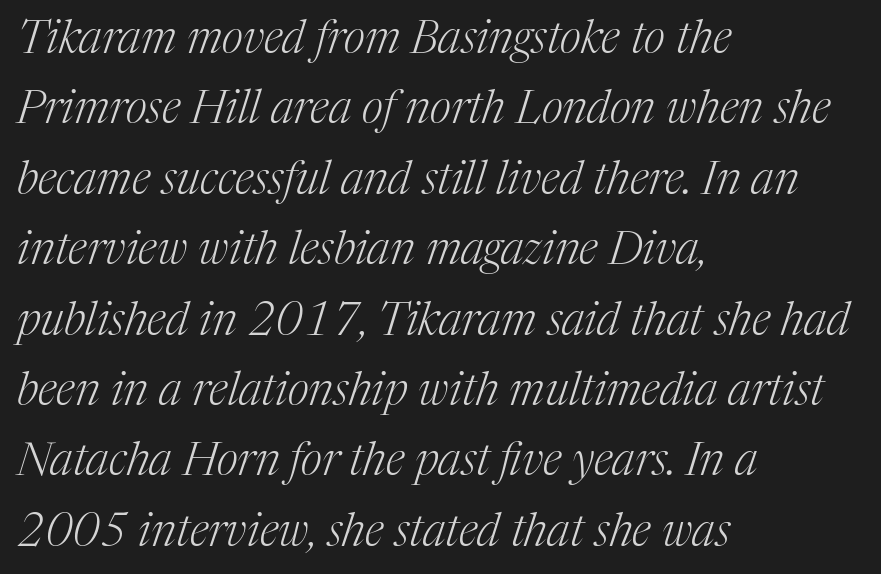
{"serif": "yes", "italic": "yes", "lean": "right", "slant_degrees": 17, "bold": "no", "weight": "light", "width": "normal", "stroke_contrast": "medium", "x_height": "medium", "monospaced": "no", "underline": "no", "align": "left", "line_spacing": "normal", "line_spacing_ratio": 1.53, "letter_spacing": "normal", "letter_spacing_em": 0.0, "glyph_px": 46}
